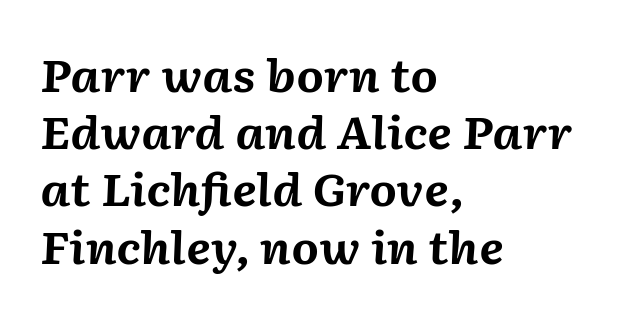
The rendering applies a slant to the glyphs. The face used here has the dense, thick strokes of a bold. Is there much room between lines? A standard amount, neither cramped nor airy. The area under the type is left untouched. The tracking reads as untouched default to a designer's eye. The text block is weighted toward the left margin, trailing off unevenly rightward.
